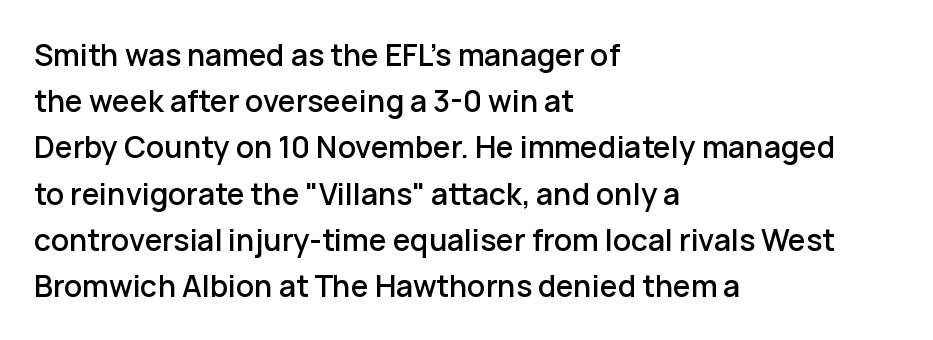
The image shows 30 px sans-serif type, upright; set left-aligned, normal line spacing (1.54x), normal letter spacing, not underlined; low stroke contrast and a medium x-height.
